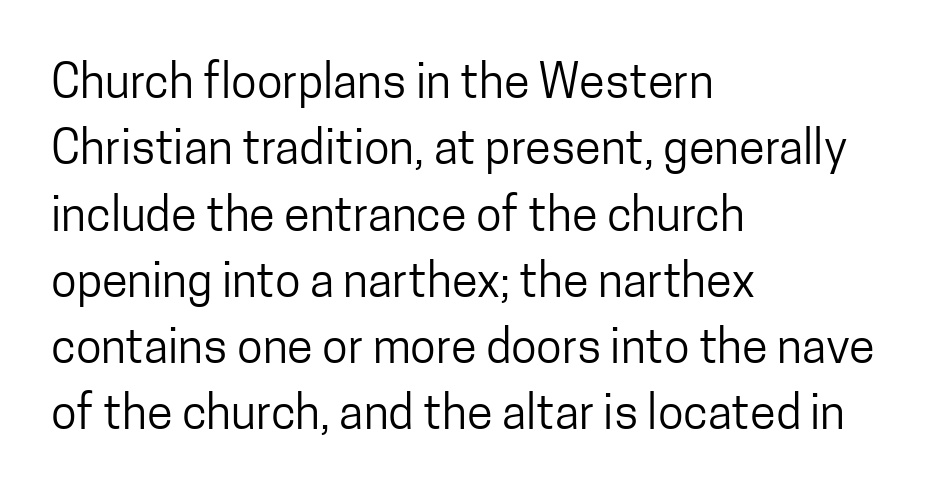
{"serif": "no", "italic": "no", "bold": "no", "weight": "regular", "width": "condensed", "stroke_contrast": "low", "x_height": "medium", "monospaced": "no", "underline": "no", "align": "left", "line_spacing": "normal", "line_spacing_ratio": 1.41, "letter_spacing": "normal", "letter_spacing_em": 0.0, "glyph_px": 47}
